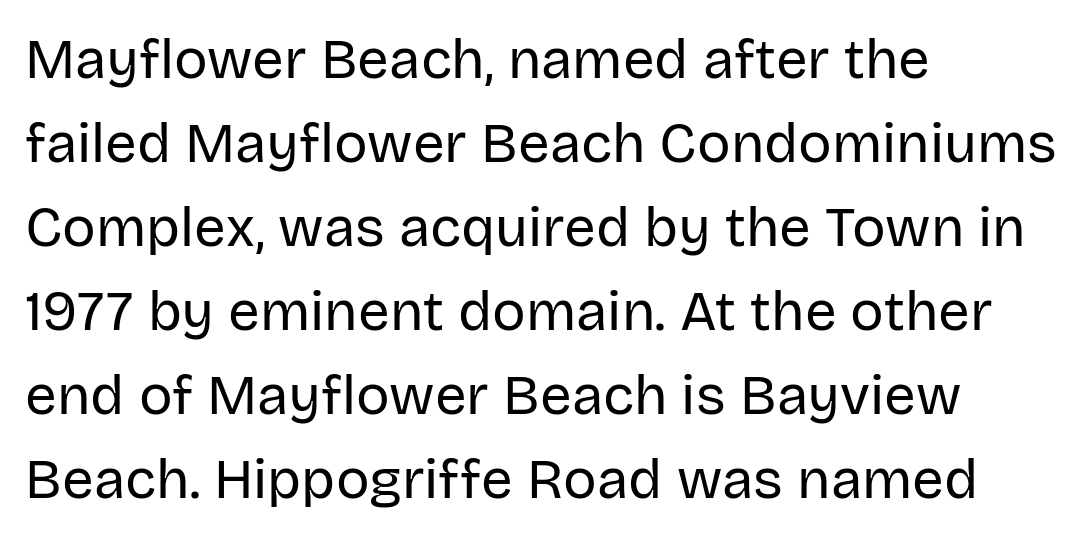
The image shows 56 px regular-weight sans-serif type, upright; set left-aligned, normal line spacing (1.5x), normal letter spacing, not underlined; low stroke contrast and a large x-height.
